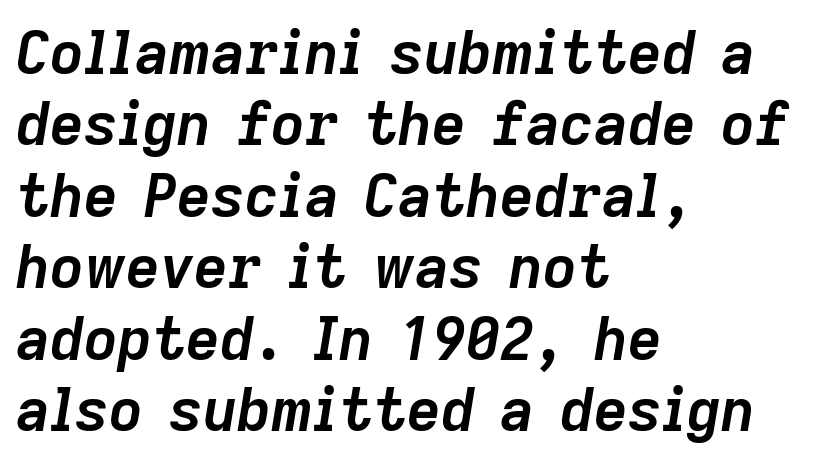
{"italic": "yes", "lean": "right", "slant_degrees": 9, "bold": "yes", "weight": "semibold", "width": "normal", "stroke_contrast": "low", "x_height": "medium", "monospaced": "no", "underline": "no", "align": "left", "line_spacing_ratio": 1.21, "letter_spacing": "normal", "letter_spacing_em": 0.0, "glyph_px": 59}
